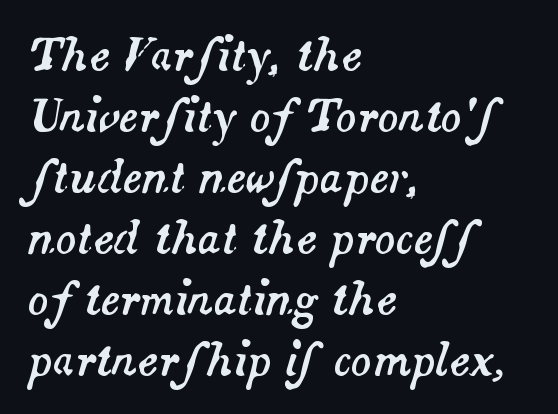
The line-height multiplier appears to be the usual default. Character widths vary here, with narrow letters taking less room than wide ones. The passage shown leans; its letterforms are oblique. A clean baseline with only descenders dipping below it. The gaps between neighbouring characters are ordinary and unremarkable.
